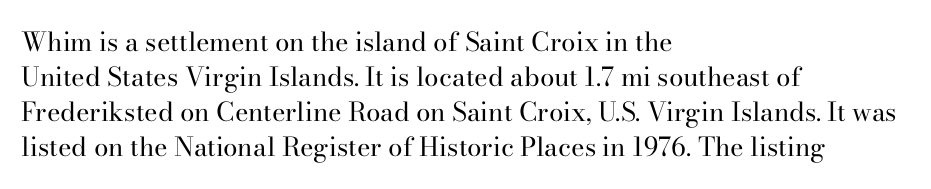
Q: Is the text bold? A: No.
Q: Is the text italic (slanted)? A: No, it is upright.
Q: Is the text underlined? A: No.
Q: How is the paragraph aligned? A: Left-aligned.
Q: Is the spacing between letters normal or unusually wide? A: Normal.
Q: Is the spacing between lines tight, normal or loose? A: Normal.
